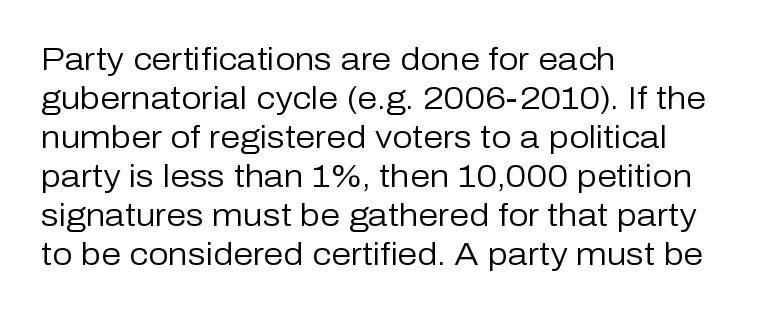
Q: Is the text bold? A: No.
Q: Is the text italic (slanted)? A: No, it is upright.
Q: Is the typeface a serif or a sans-serif typeface? A: Sans-serif.
Q: Is the text underlined? A: No.
Q: How is the paragraph aligned? A: Left-aligned.
Q: Is the spacing between letters normal or unusually wide? A: Normal.
Q: Width (condensed, normal, or wide)? A: Normal.
Q: Stroke contrast? A: Low.
Q: x-height? A: Medium.
Q: Monospaced? A: No.
